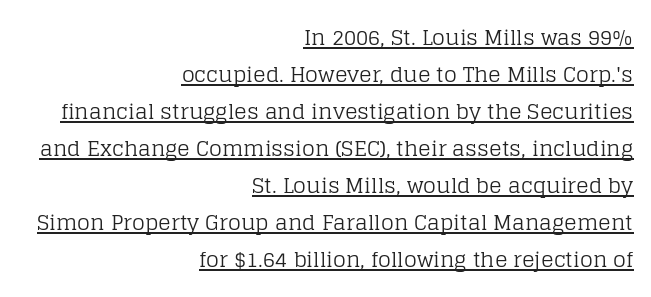
{"italic": "no", "bold": "no", "underline": "yes", "align": "right", "line_spacing_ratio": 1.76, "letter_spacing": "normal", "letter_spacing_em": 0.0, "glyph_px": 21}
